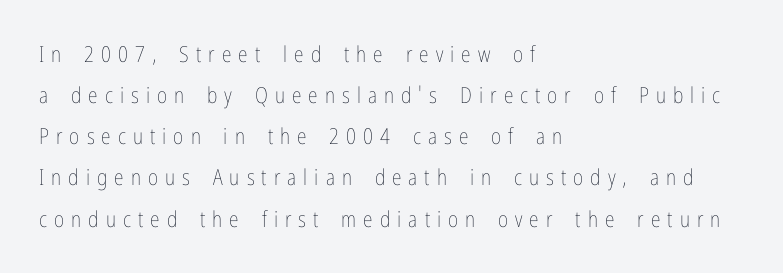
{"italic": "no", "bold": "no", "underline": "no", "align": "left", "line_spacing_ratio": 1.87, "letter_spacing": "wide", "letter_spacing_em": 0.32, "glyph_px": 22}
